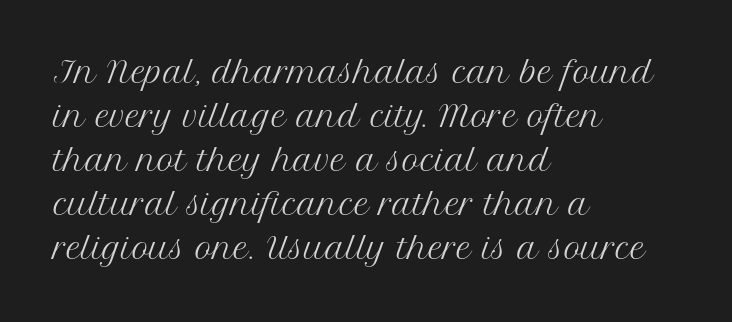
{"serif": "yes", "bold": "no", "weight": "regular", "width": "normal", "stroke_contrast": "medium", "x_height": "medium", "monospaced": "no", "underline": "no", "align": "left", "line_spacing": "normal", "line_spacing_ratio": 1.52, "letter_spacing": "normal", "letter_spacing_em": 0.0, "glyph_px": 29}
